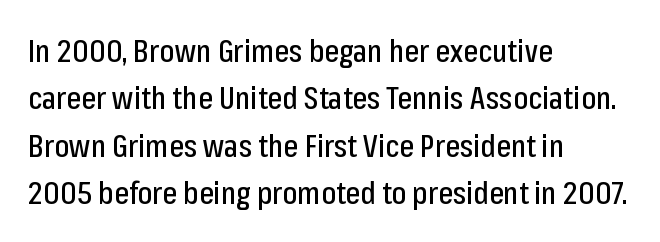
Q: Is the text italic (slanted)? A: No, it is upright.
Q: Is the typeface a serif or a sans-serif typeface? A: Sans-serif.
Q: Is the text underlined? A: No.
Q: How is the paragraph aligned? A: Left-aligned.
Q: Is the spacing between letters normal or unusually wide? A: Normal.
Q: Is the spacing between lines tight, normal or loose? A: Normal.
Q: Width (condensed, normal, or wide)? A: Condensed.
Q: Stroke contrast? A: Low.
Q: x-height? A: Medium.
Q: Monospaced? A: No.
